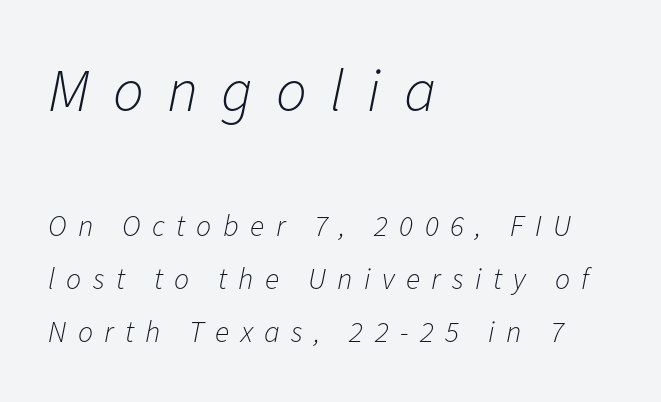
Only glyphs here, with clear space below each row. In CSS terms this would be text-align: left. Varying glyph widths throughout — classic text-font behaviour. Stroke thickness stays within the range of a standard reading face or lighter.
